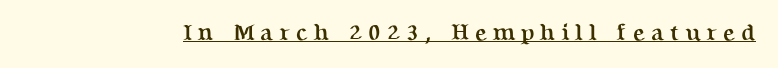
{"italic": "no", "bold": "yes", "underline": "yes", "letter_spacing": "wide", "letter_spacing_em": 0.25, "glyph_px": 23}
